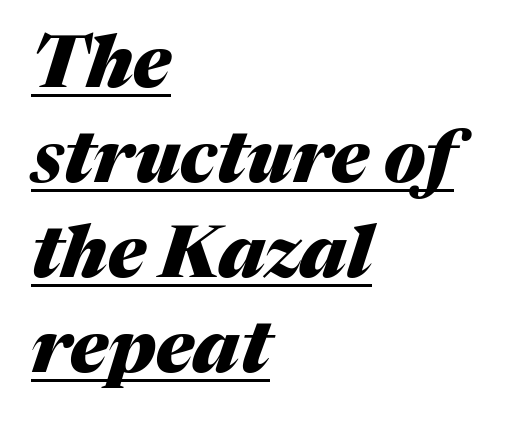
You could not count columns in this text — the font is proportionally spaced. You can tell it's italic because the verticals aren't actually vertical. Line spacing here is normal. A full-strength bold gives these letters their thick strokes. The typesetter chose a ragged-right arrangement here.
